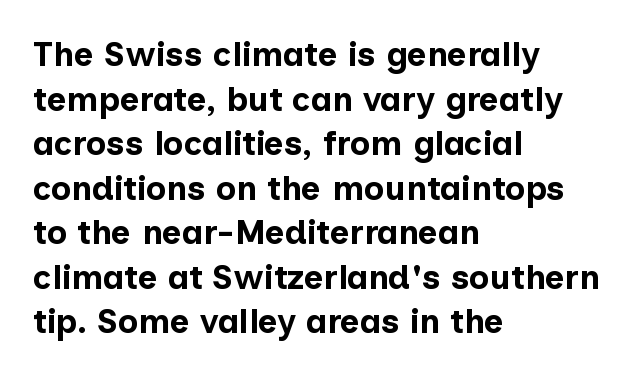
This rendering uses left alignment, leaving the right contour irregular. The line texture is even and compact thanks to regular tracking. You could not count columns in this text — the font is proportionally spaced. Caption: bold face, heavy strokes.
